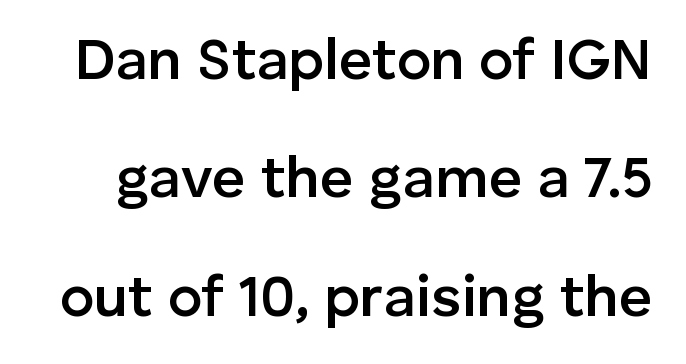
Stroke thickness is moderately raised; the sample reads as semibold. The specimen reads as upright at a glance. Line spacing here is loose. How are the letters spaced? Ordinarily, with no added tracking.
